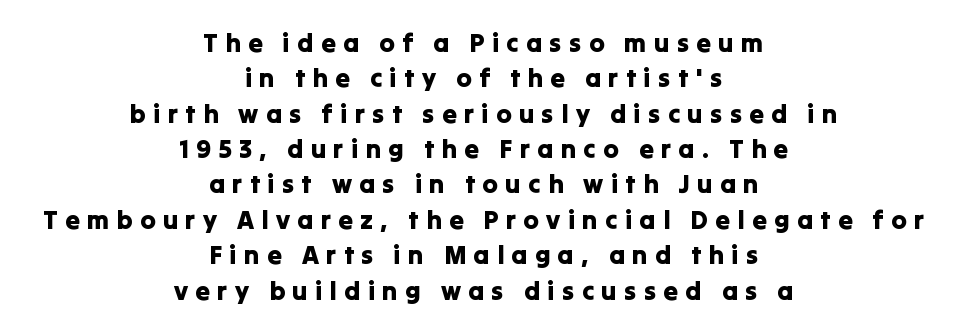
Q: Is the text italic (slanted)? A: No, it is upright.
Q: Is the text underlined? A: No.
Q: How is the paragraph aligned? A: Centered.
Q: Is the spacing between letters normal or unusually wide? A: Unusually wide.
Q: Is the spacing between lines tight, normal or loose? A: Normal.
